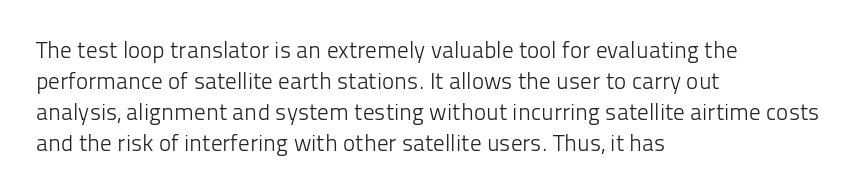
Q: Is the text bold? A: No.
Q: Is the text italic (slanted)? A: No, it is upright.
Q: Is the text underlined? A: No.
Q: How is the paragraph aligned? A: Left-aligned.
Q: Is the spacing between letters normal or unusually wide? A: Normal.
Q: Is the spacing between lines tight, normal or loose? A: Normal.
